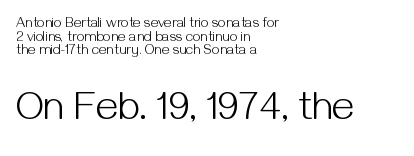
Q: Is the text bold? A: No.
Q: Is the text italic (slanted)? A: No, it is upright.
Q: Is the typeface a serif or a sans-serif typeface? A: Sans-serif.
Q: Is the text underlined? A: No.
Q: How is the paragraph aligned? A: Left-aligned.
Q: Is the spacing between letters normal or unusually wide? A: Normal.
Q: Is the spacing between lines tight, normal or loose? A: Tight.
Q: Which block of text is set in a larger size, the first (top) or the second (bottom)? A: The second (bottom) one.
Q: Width (condensed, normal, or wide)? A: Normal.
Q: Stroke contrast? A: Medium.
Q: x-height? A: Medium.
Q: Monospaced? A: No.
